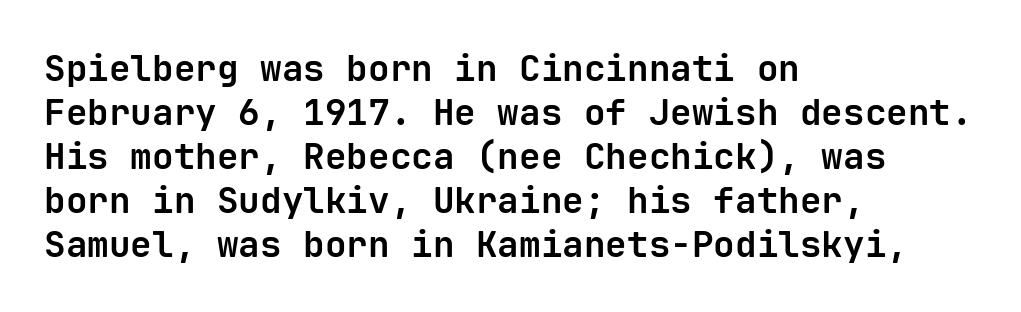
Descenders hang freely into open space. Unlike italic type, these characters show no tilt at all. Tracking value appears to be zero — textbook default spacing. I'd call this a sans setting — the letters go barefoot.
